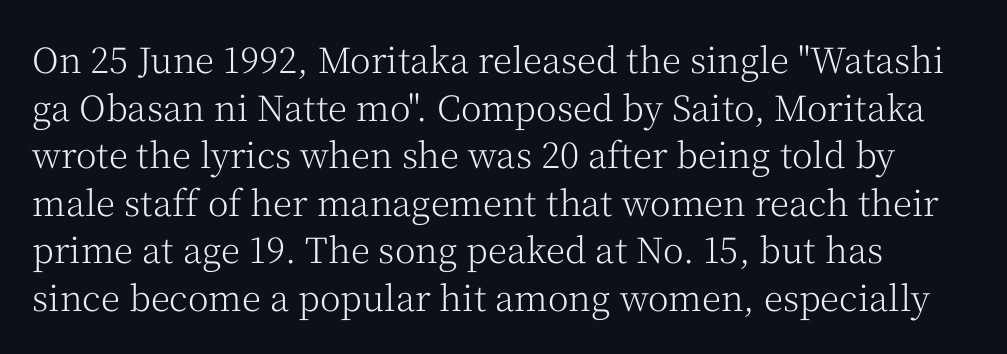
Characters follow at the spacing the type designer built in. The face looks like a standard text weight, possibly lighter. Note the varied advance widths — an 'i' is clearly narrower than an 'm'. Font category for this specimen: serif. The passage shown stacks its lines at a standard gap. This is roman type, the default non-slanted kind.
